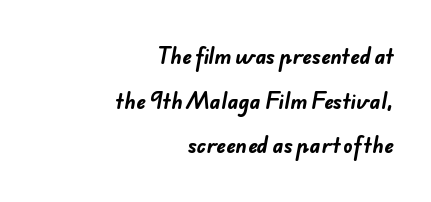
The rendering uses a bold face; every stroke is thick and dark. Line ends are locked; line starts wander. In terms of leading, this rendering errs on the spacious side. Each row of text sits above clean, open space. You could call the tracking neutral — neither tight nor loose.
